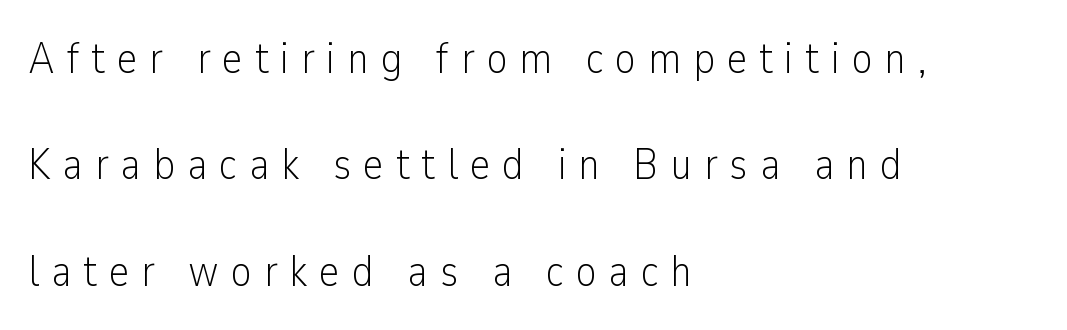
Q: Is the text bold? A: No.
Q: Is the text italic (slanted)? A: No, it is upright.
Q: Is the typeface a serif or a sans-serif typeface? A: Sans-serif.
Q: Is the text underlined? A: No.
Q: How is the paragraph aligned? A: Left-aligned.
Q: Is the spacing between letters normal or unusually wide? A: Unusually wide.
Q: Is the spacing between lines tight, normal or loose? A: Loose.
Q: Width (condensed, normal, or wide)? A: Condensed.
Q: Stroke contrast? A: Low.
Q: x-height? A: Medium.
Q: Monospaced? A: No.
